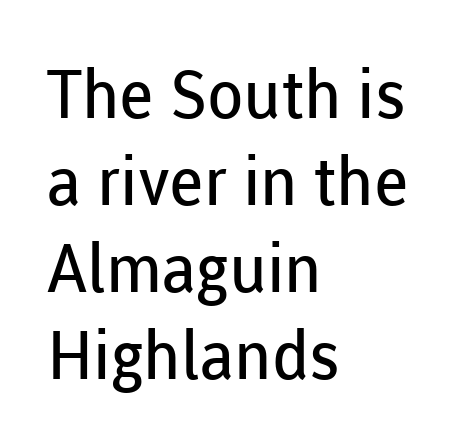
The rendering uses natural spacing where letterforms have individual widths. This is the regular roman posture of the typeface. Caption: multi-line text, flush left, ragged right. A bare baseline throughout the passage. Students, note that the glyphs here touch the page at normal intervals. Stems here are at most as thick as an everyday book face.
